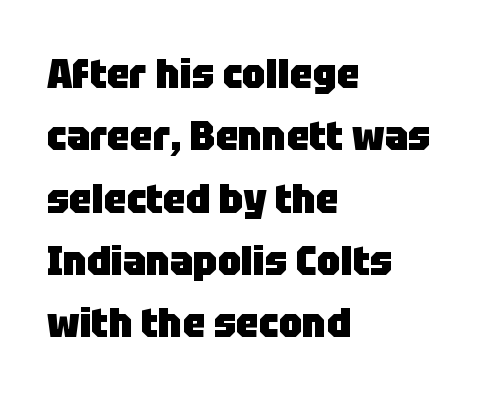
Reading down the block, your eye returns to a fixed left position each line. Check where the strokes stop: nothing finishes them off — pure sans. Do the characters align in a grid? No, the font is proportional. Reading down the column, the eye jumps a familiar distance to each next line.
